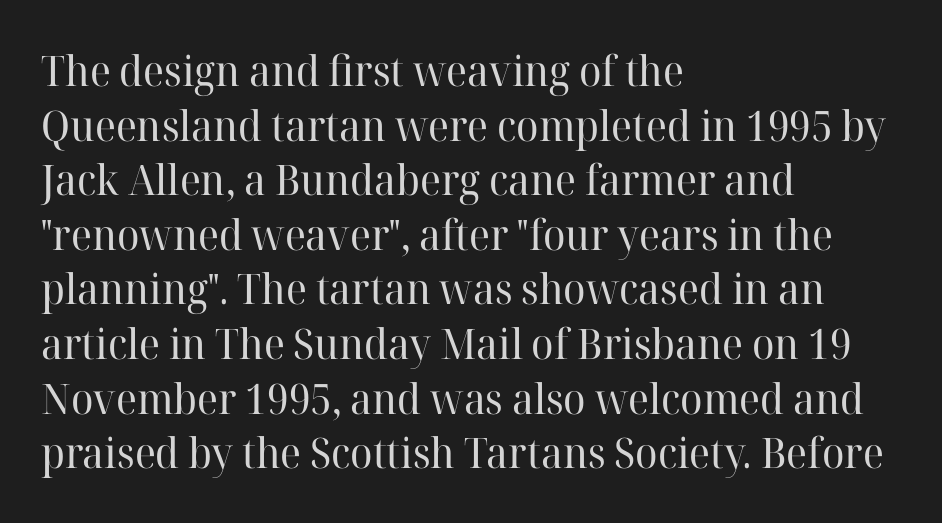
Q: Is the text bold? A: No.
Q: Is the text italic (slanted)? A: No, it is upright.
Q: Is the typeface a serif or a sans-serif typeface? A: Serif.
Q: Is the text underlined? A: No.
Q: How is the paragraph aligned? A: Left-aligned.
Q: Is the spacing between letters normal or unusually wide? A: Normal.
Q: Is the spacing between lines tight, normal or loose? A: Normal.
Q: Width (condensed, normal, or wide)? A: Normal.
Q: Stroke contrast? A: High.
Q: x-height? A: Medium.
Q: Monospaced? A: No.
